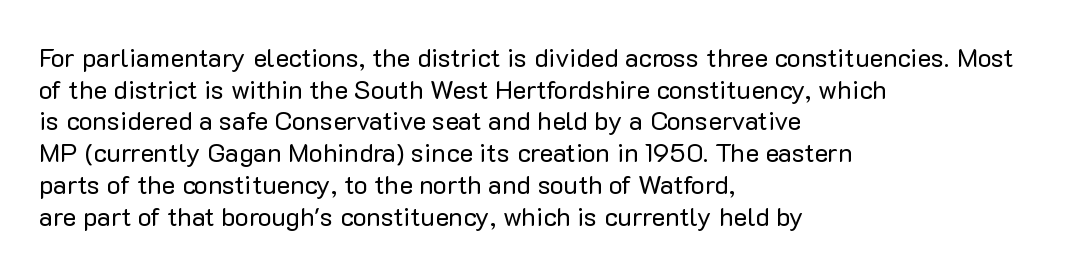
The image shows 26 px text type, upright; set left-aligned, line spacing 1.22x, normal letter spacing, not underlined.
